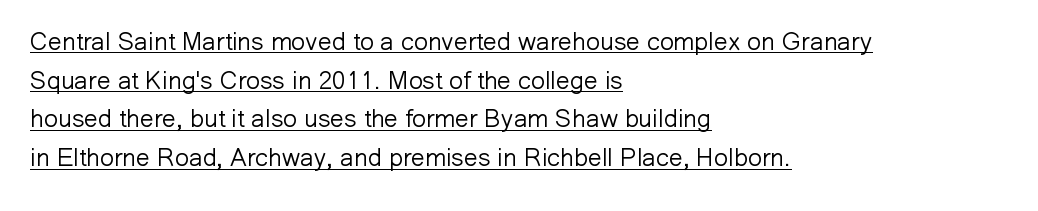
The image shows 25 px text type, upright; set left-aligned, normal line spacing (1.55x), normal letter spacing, underlined.
